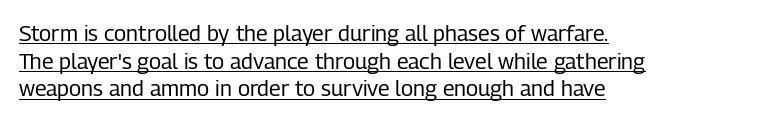
Notice how the passage keeps a crisp vertical edge on the left only. Rendered with straight, roman letterforms. Students, observe the line beneath the letters — that is underlining. In terms of leading, this rendering sits right in the middle. Stroke mass is kept to a normal reading level or below.
